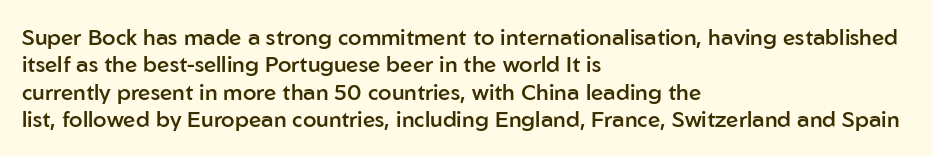
{"italic": "no", "bold": "semi", "underline": "no", "align": "left", "line_spacing": "normal", "line_spacing_ratio": 1.25, "letter_spacing": "normal", "letter_spacing_em": 0.0, "glyph_px": 22}
